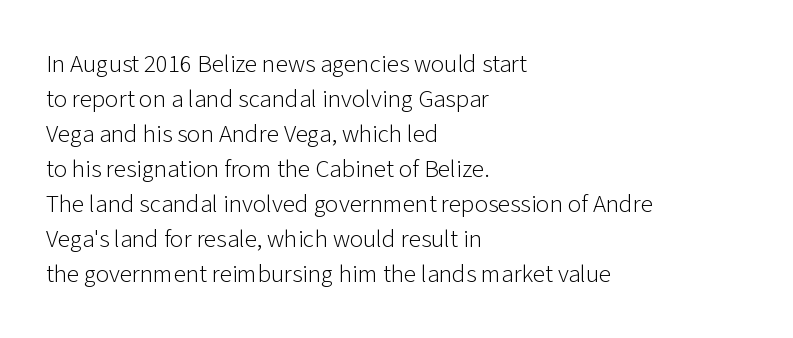
{"italic": "no", "bold": "no", "underline": "no", "align": "left", "line_spacing": "normal", "line_spacing_ratio": 1.4, "letter_spacing": "normal", "letter_spacing_em": 0.0, "glyph_px": 25}
